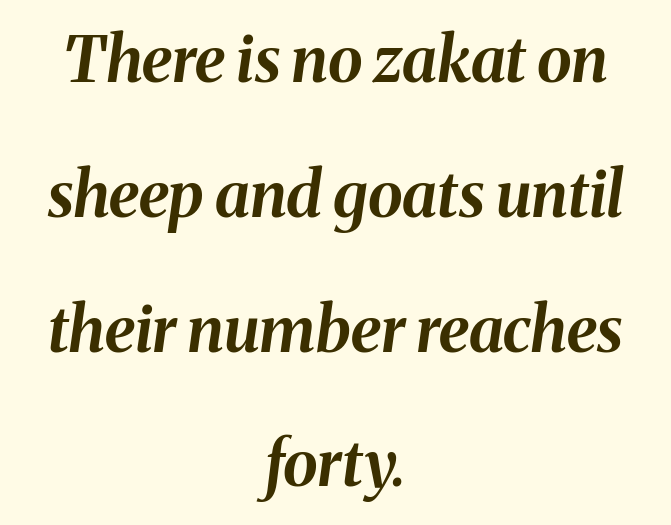
Is this a fixed-width face? No — the glyphs have proportional, varying widths. Is there much room between lines? Yes — plenty of vertical air separates them. Set as a true bold cut, around the 700 mark. Tracking here is standard; glyphs follow each other at the usual distance.
